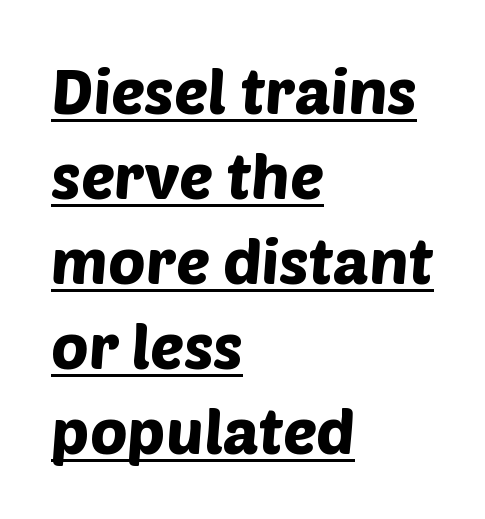
The image shows 63 px sans-serif type; set left-aligned, normal line spacing (1.35x), normal letter spacing, underlined; low stroke contrast and a large x-height.
